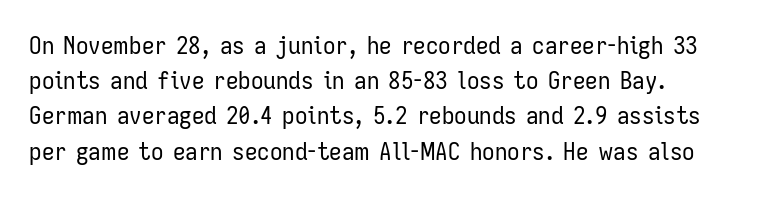
Weight: not bold — regular or lighter. Summary of vertical rhythm: regular, with standard interline spacing. Italic? Not at all — the glyphs are vertical. Words appear dense and cohesive because spacing is normal. Glance below the letters and you will spot only blank space.
